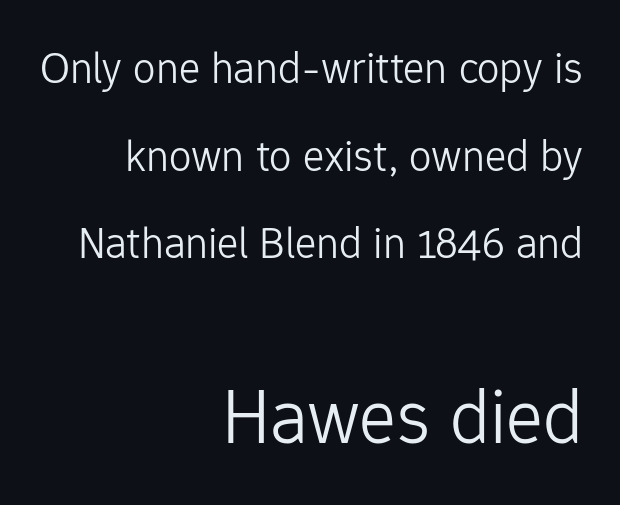
{"serif": "no", "italic": "no", "bold": "no", "weight": "light", "width": "normal", "stroke_contrast": "low", "x_height": "medium", "monospaced": "no", "underline": "no", "align": "right", "line_spacing": "loose", "line_spacing_ratio": 1.95, "letter_spacing": "normal", "letter_spacing_em": 0.0, "larger_block": "second", "size_ratio": 1.73, "glyph_px": 78}
